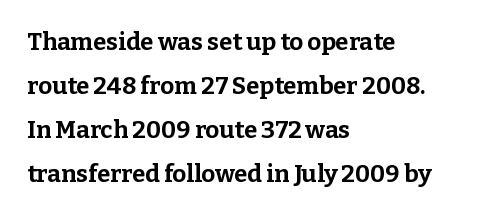
The image shows 24 px bold type, upright; set left-aligned, line spacing 1.84x, normal letter spacing, not underlined.
